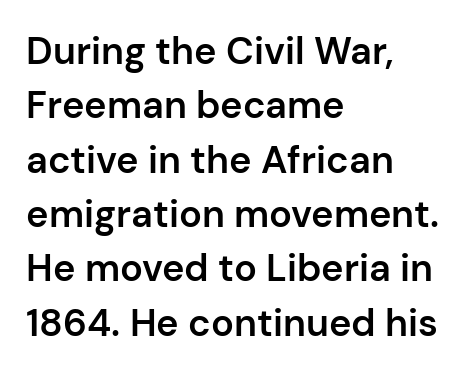
The image shows 38 px semibold sans-serif type, upright; set left-aligned, normal line spacing (1.43x), normal letter spacing, not underlined; low stroke contrast and a medium x-height.
